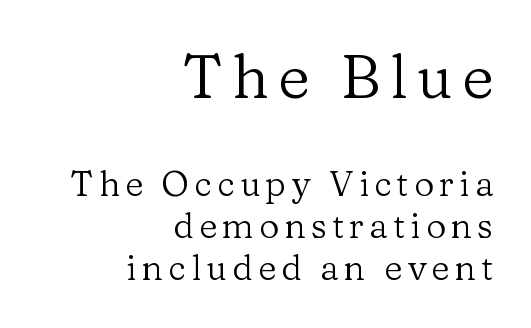
{"serif": "yes", "italic": "no", "bold": "no", "weight": "regular", "width": "normal", "stroke_contrast": "low", "x_height": "medium", "monospaced": "no", "underline": "no", "align": "right", "line_spacing_ratio": 1.21, "larger_block": "first", "size_ratio": 1.74, "glyph_px": 61}
